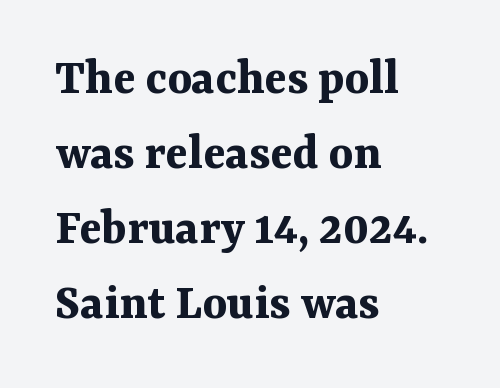
The image shows 52 px bold serif type, upright; set left-aligned, normal line spacing (1.44x), normal letter spacing, not underlined; medium stroke contrast and a medium x-height.
